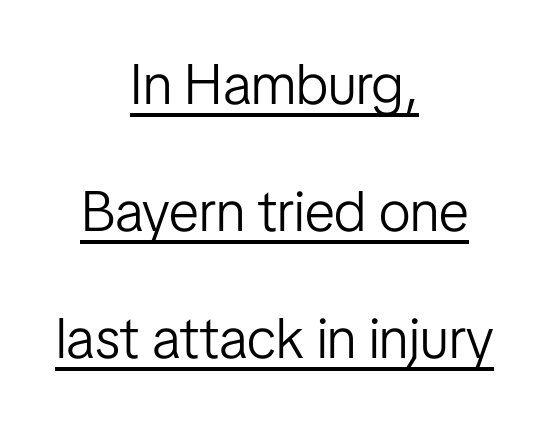
Is this a heavy cut? Hardly; it is regular or lighter. The passage shown is underscored from start to finish. Neither beginnings nor endings align; midpoints do. Honestly, the letter spacing is just normal — you wouldn't notice it.
